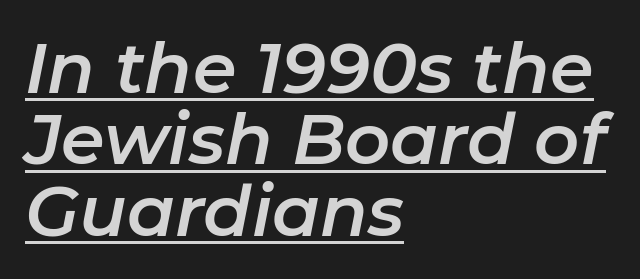
The image shows 70 px text type, italic (leaning right); set left-aligned, tight line spacing (1.02x), normal letter spacing, underlined; low stroke contrast and a medium x-height.
